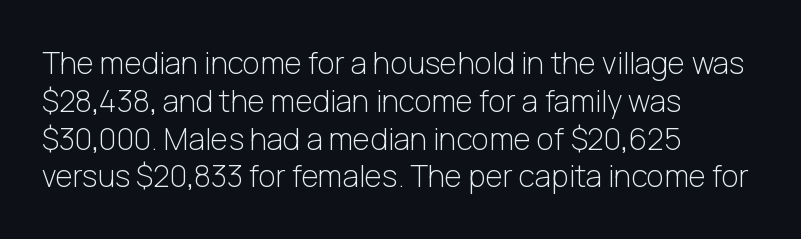
The foot of each line stays bare and open. Stroke thickness stays within the range of a standard reading face or lighter. Does the leading feel generous? No, just average. Here the designer chose a conventional face with non-uniform glyph widths.
